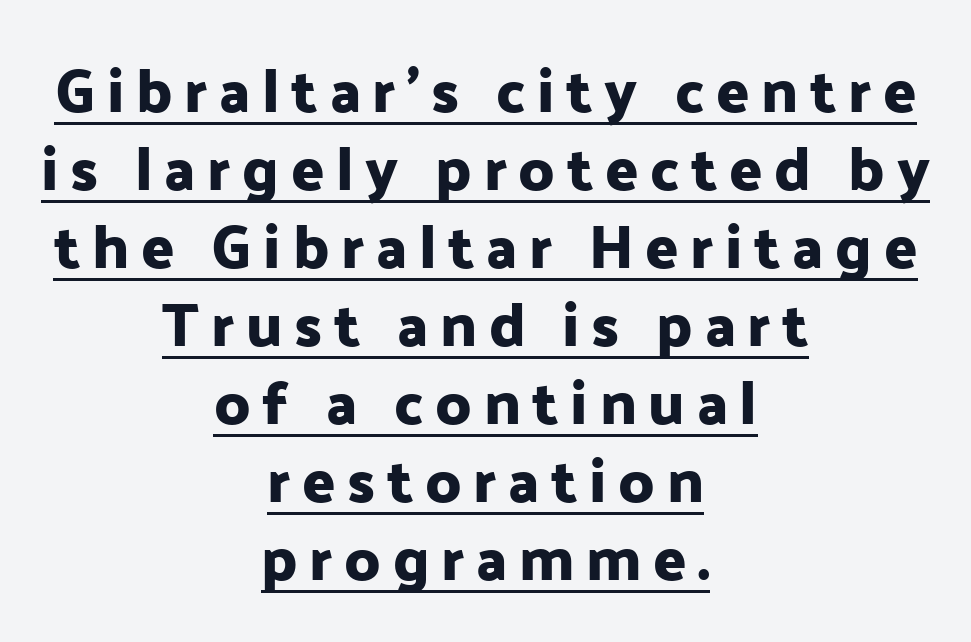
{"serif": "no", "italic": "no", "width": "normal", "stroke_contrast": "low", "x_height": "medium", "monospaced": "no", "underline": "yes", "align": "center", "line_spacing": "normal", "line_spacing_ratio": 1.28, "glyph_px": 61}
